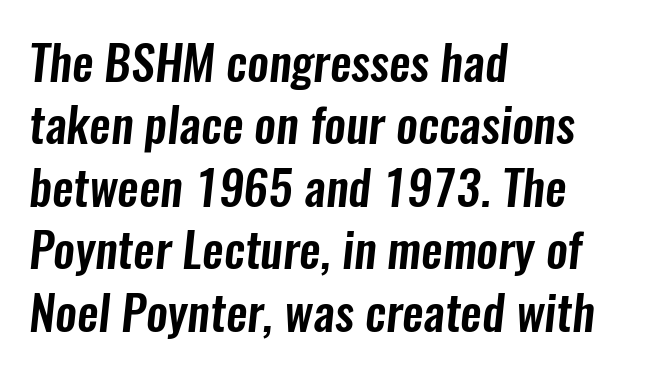
To sum up the face: it is a sans, with no serifs. Varying glyph widths throughout — classic text-font behaviour. Between one letter and the next there's only the usual sliver of space. Underline: absent.
